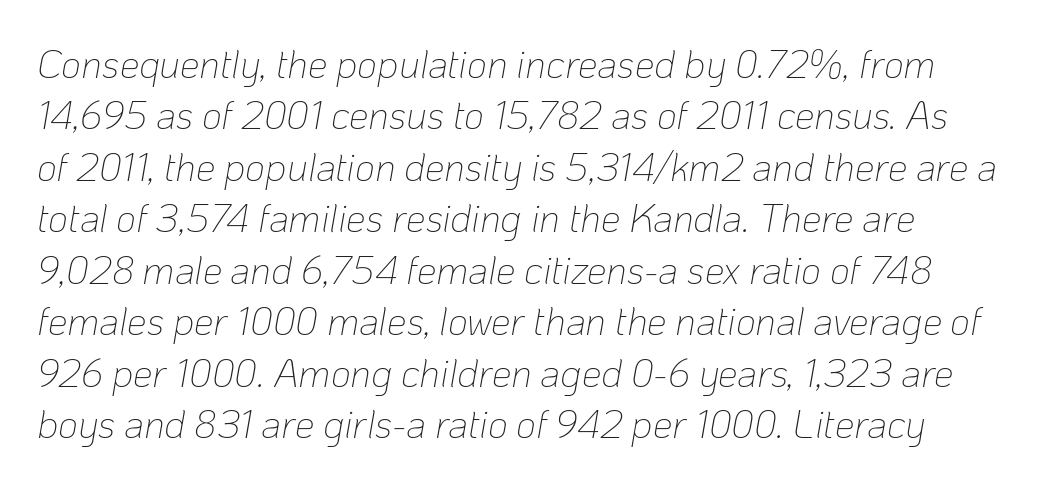
The image shows 39 px thin type, italic (leaning right); set normal line spacing (1.32x), normal letter spacing, not underlined; low stroke contrast and a medium x-height.
